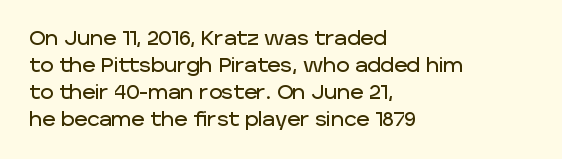
The image shows 20 px text type, upright; set left-aligned, normal line spacing (1.35x), normal letter spacing, not underlined.
